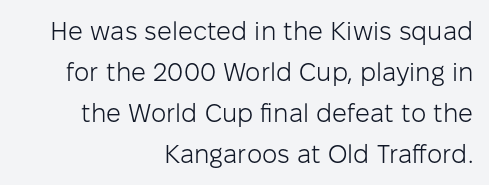
The gap between lines stays unmarked. When letters stand straight like this, we call the style roman or upright. Nothing heavy about these letters — not bold at all. Reading down the column, the eye jumps a familiar distance to each next line.
